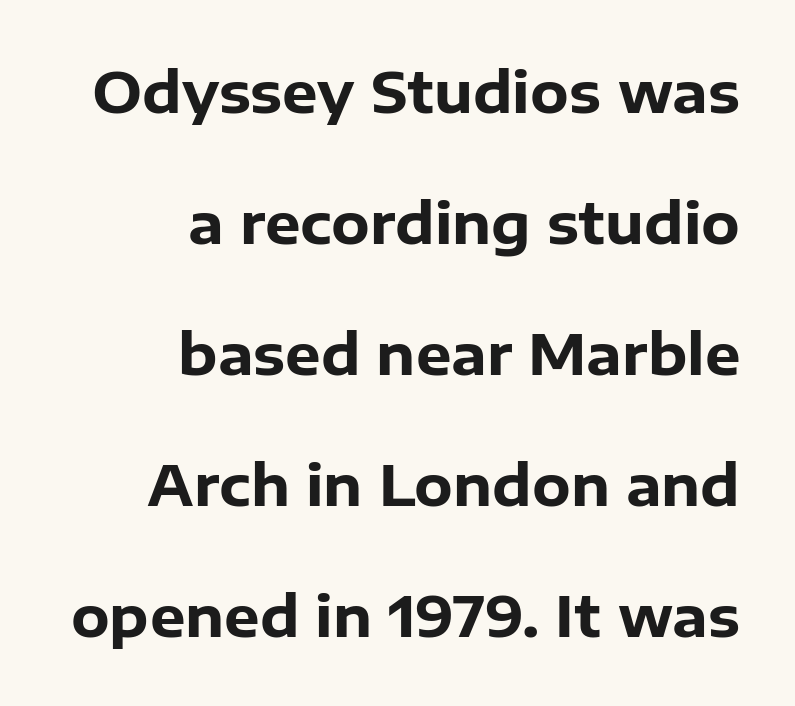
Q: Is the text bold? A: Yes.
Q: Is the text italic (slanted)? A: No, it is upright.
Q: Is the typeface a serif or a sans-serif typeface? A: Sans-serif.
Q: Is the text underlined? A: No.
Q: How is the paragraph aligned? A: Right-aligned.
Q: Is the spacing between letters normal or unusually wide? A: Normal.
Q: Is the spacing between lines tight, normal or loose? A: Loose.
Q: Width (condensed, normal, or wide)? A: Normal.
Q: Stroke contrast? A: Low.
Q: x-height? A: Medium.
Q: Monospaced? A: No.
